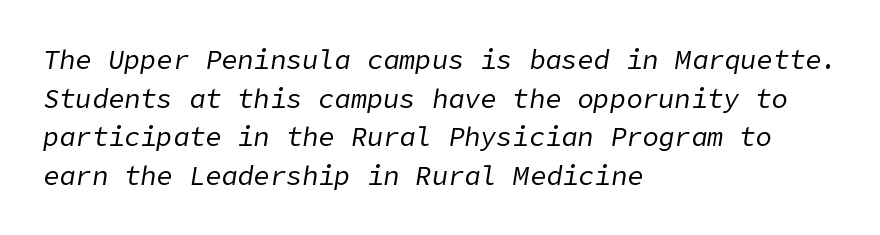
Q: Is the text bold? A: No.
Q: Is the text italic (slanted)? A: Yes, it leans right by about 9 degrees.
Q: Is the text underlined? A: No.
Q: How is the paragraph aligned? A: Left-aligned.
Q: Is the spacing between letters normal or unusually wide? A: Normal.
Q: Is the spacing between lines tight, normal or loose? A: Normal.
